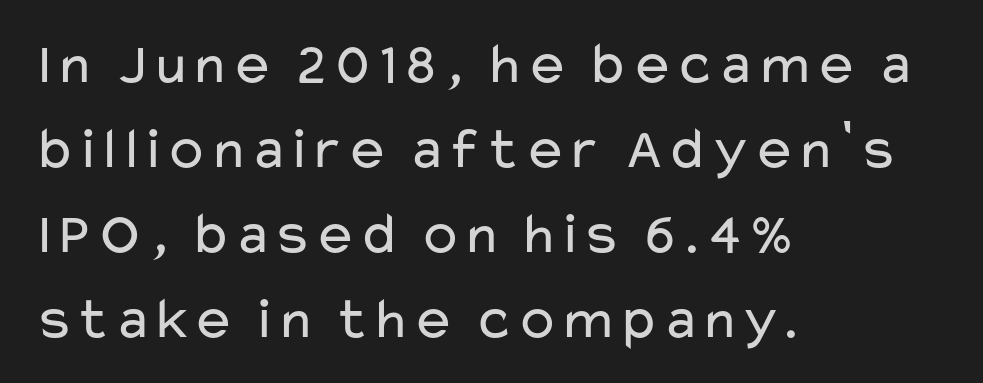
The image shows 59 px regular-weight, wide sans-serif type, upright; set left-aligned, normal line spacing (1.44x), normal letter spacing, not underlined; low stroke contrast and a medium x-height.
